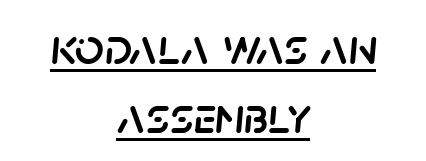
The image shows 51 px text type, italic (leaning right); set centered, normal line spacing (1.35x), normal letter spacing, underlined; low stroke contrast and a large x-height.
